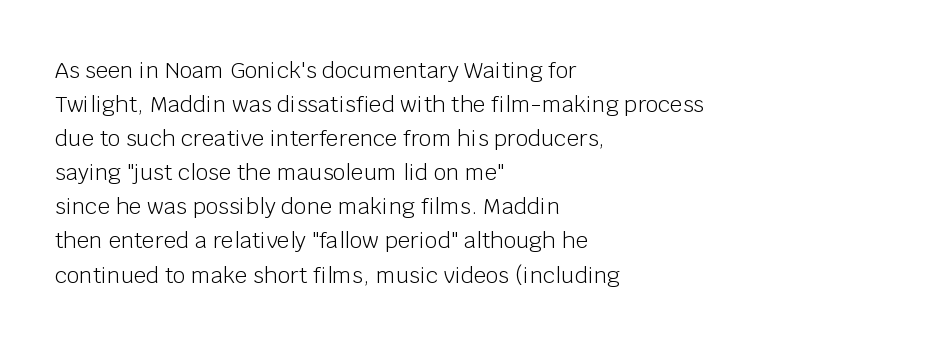
Q: Is the text bold? A: No.
Q: Is the text italic (slanted)? A: No, it is upright.
Q: Is the text underlined? A: No.
Q: How is the paragraph aligned? A: Left-aligned.
Q: Is the spacing between letters normal or unusually wide? A: Normal.
Q: Is the spacing between lines tight, normal or loose? A: Normal.
